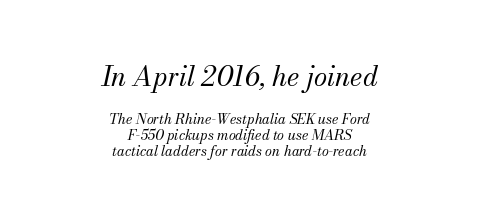
The image shows 27 px text type, italic (leaning right); set centered, tight line spacing (1.15x), normal letter spacing, not underlined; the first (top) block is 1.93x larger.
